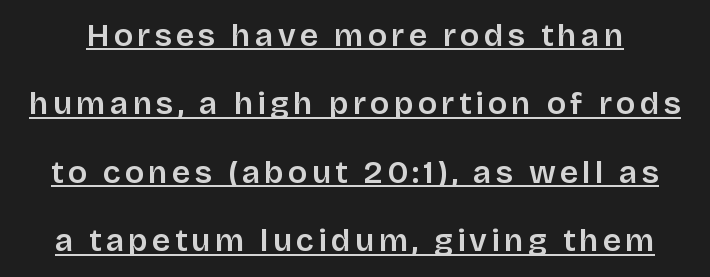
The image shows 32 px sans-serif type, upright; set loose line spacing (2.14x), underlined; low stroke contrast and a large x-height.
